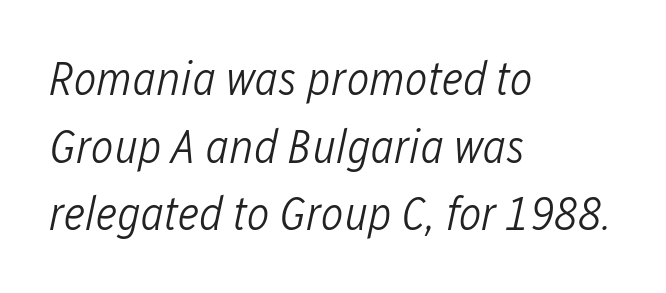
The image shows 48 px light, condensed type, italic (leaning right); set left-aligned, normal line spacing (1.41x), normal letter spacing, not underlined; low stroke contrast and a medium x-height.
